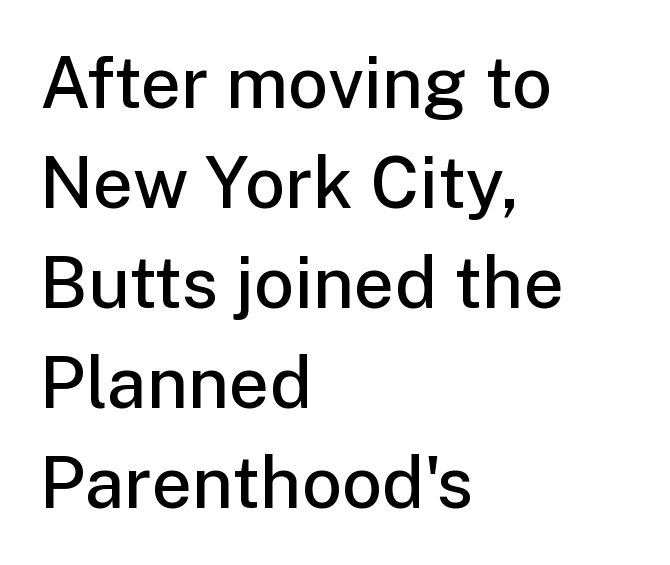
Each letter keeps its own natural width here, so spacing adapts to shape. The font's upright variant was chosen for this text. The typeface chosen for these lines omits serifs. The string is rendered with underlining switched off. What's the leading like? Ordinary, nothing unusual.
